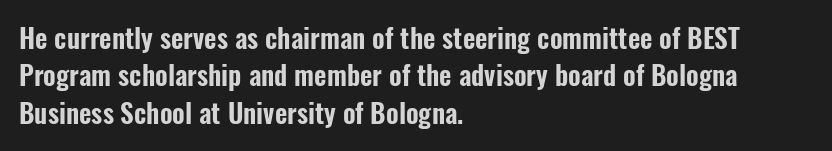
{"italic": "no", "underline": "no", "align": "left", "line_spacing": "normal", "line_spacing_ratio": 1.38, "letter_spacing": "normal", "letter_spacing_em": 0.0, "glyph_px": 27}
